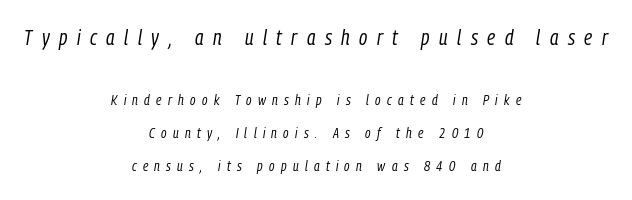
The image shows 21 px text type, italic (leaning right); set centered, loose line spacing (2.38x), unusually wide letter spacing (+0.45 em), not underlined; the first (top) block is 1.5x larger.
